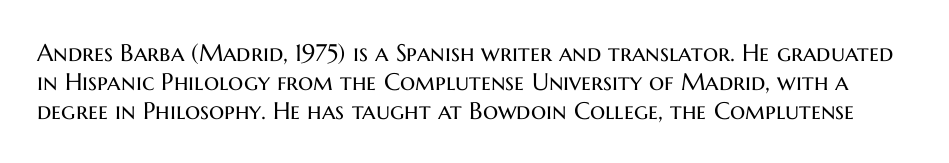
Caption: face not bold, strokes unweighted. Posture: upright roman. Observe the ordinary spacing: letters are neighbours, not strangers. Honestly, there is no underline to notice here at all.
